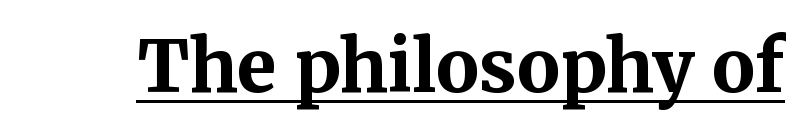
Emphasis is given by a line drawn under the lettering. Each word holds together tightly as a unit, with standard inter-letter gaps. The passage shown is typed in a proportional face where columns would drift. Notice how thick the strokes are: this is what a full bold looks like. Posture: vertical. The type family on display is of the serif kind.
